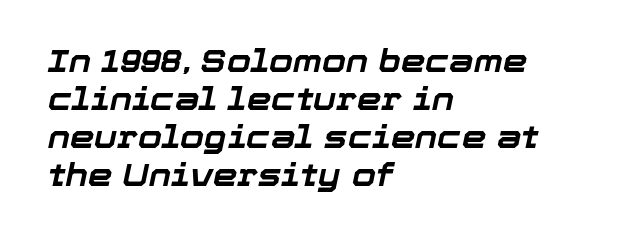
{"italic": "yes", "lean": "right", "slant_degrees": 12, "bold": "yes", "weight": "bold", "width": "normal", "stroke_contrast": "low", "x_height": "medium", "monospaced": "no", "underline": "no", "align": "left", "line_spacing_ratio": 1.23, "letter_spacing": "normal", "letter_spacing_em": 0.0, "glyph_px": 31}
